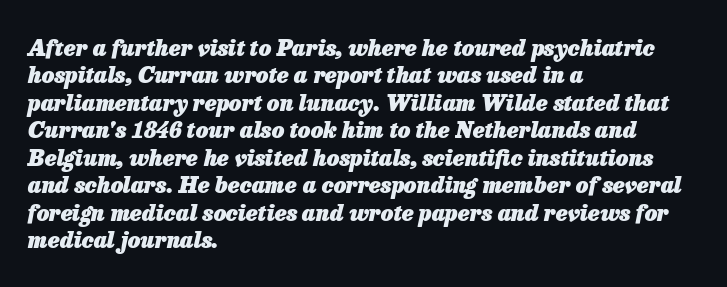
Words float on clear page, feet unadorned. How would I describe the line gaps? Plain and ordinary. This sample is left-justified, so line endings fall wherever the words run out. I'd describe the lettering as bold — thick and assertive.
